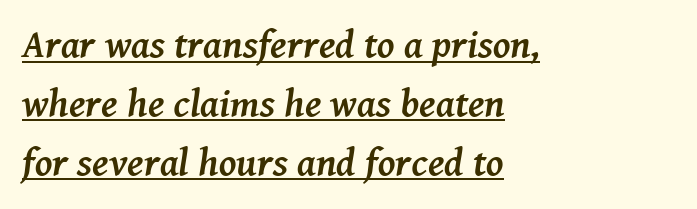
Q: Is the text bold? A: Yes.
Q: Is the text italic (slanted)? A: Yes, it leans right by about 8 degrees.
Q: Is the typeface a serif or a sans-serif typeface? A: Serif.
Q: Is the text underlined? A: Yes.
Q: How is the paragraph aligned? A: Left-aligned.
Q: Is the spacing between letters normal or unusually wide? A: Normal.
Q: Is the spacing between lines tight, normal or loose? A: Normal.
Q: Width (condensed, normal, or wide)? A: Normal.
Q: Stroke contrast? A: Medium.
Q: x-height? A: Medium.
Q: Monospaced? A: No.
